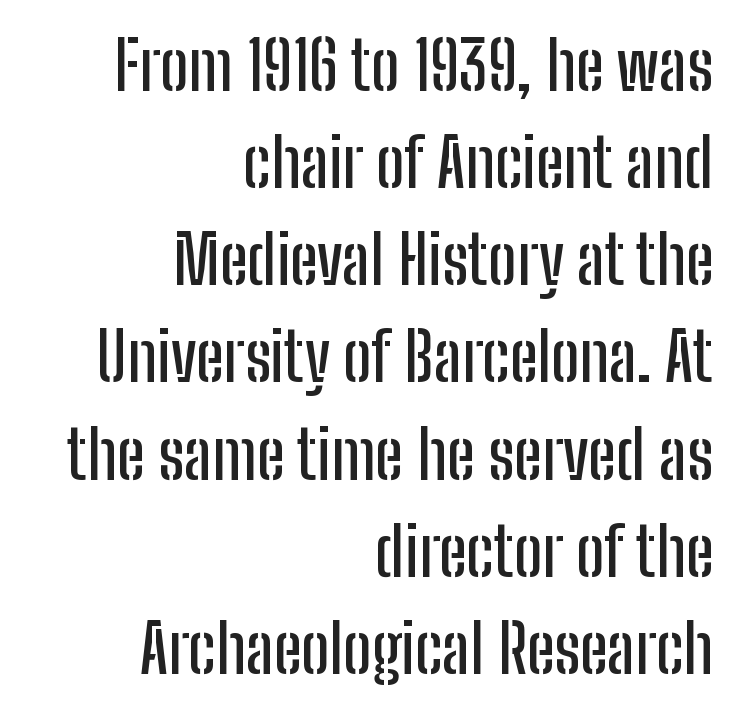
Unlike a traditional serif, this face leaves its strokes unadorned. Vertical spacing — default. The letters sit at their default tracking, neither squeezed nor spread. Which margin do the lines hug? The right one — the left edge is uneven.
